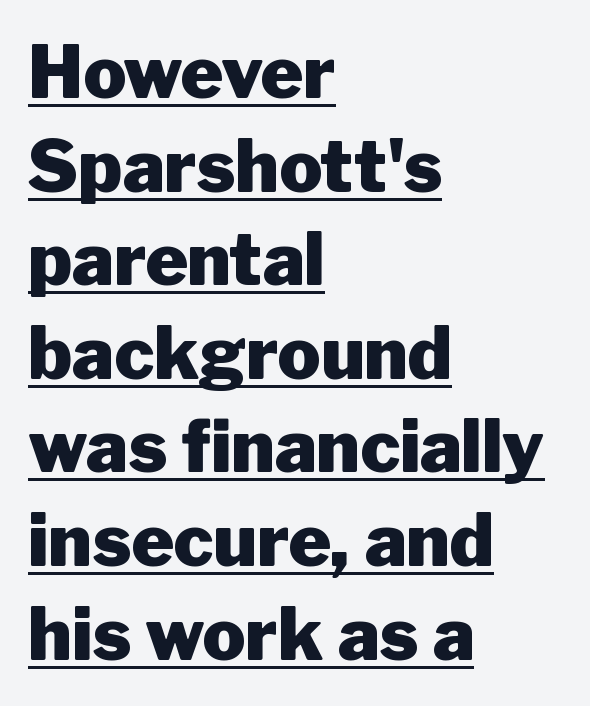
These characters rest on top of a visible drawn line. Honestly, the row spacing looks completely unremarkable. You can tell from the bare stems that sans-serif type was used. Every character sits straight up, as roman type does. The rag falls on the right side of this text block. Note the varied advance widths — an 'i' is clearly narrower than an 'm'.
